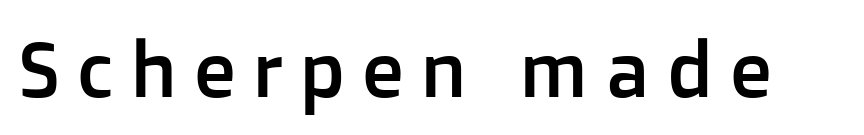
You could not count columns in this text — the font is proportionally spaced. The type family on display is of the sans-serif kind. The type sits square on the baseline with zero lean. Loose tracking; the words dissolve into strings of separated letters. The space directly below the letters is spotless.
